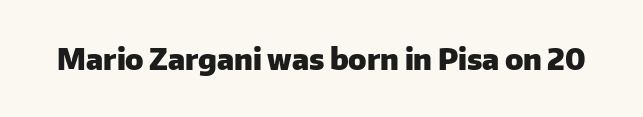
The letters stand upright; this is a roman face. The foot of each line stays bare and open. Tracking here is standard; glyphs follow each other at the usual distance. You can tell from the bare stems that sans-serif type was used. The characters look thick and weighty, a clear bold. Proportional: the letters do not fall into vertical columns.
